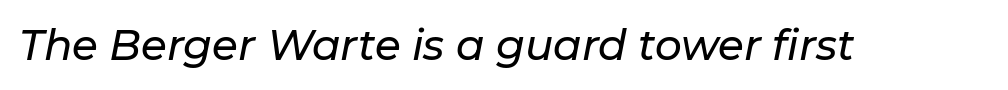
{"italic": "yes", "lean": "right", "slant_degrees": 11, "width": "normal", "stroke_contrast": "low", "x_height": "medium", "monospaced": "no", "underline": "no", "letter_spacing": "normal", "letter_spacing_em": 0.0, "glyph_px": 42}
